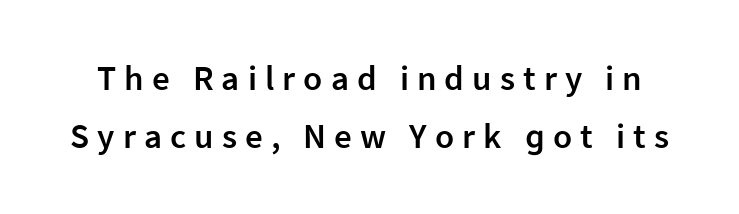
Each letter's strokes conclude bluntly, with no projecting serifs. This is the in-between weight designers call semibold or demi. A normal amount of white space separates one row of letters from the next. The letters stand upright; this is a roman face. The gap between lines stays unmarked.
